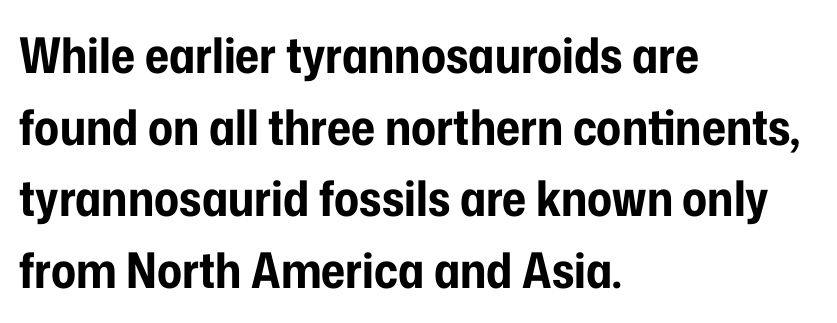
The image shows 49 px bold, condensed sans-serif type, upright; set left-aligned, normal line spacing (1.46x), normal letter spacing, not underlined; low stroke contrast and a medium x-height.
